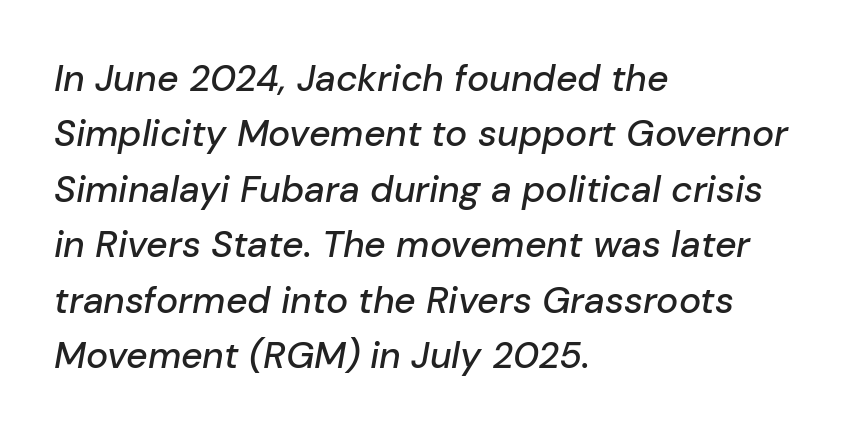
Line spacing here is normal. Character widths vary here, with narrow letters taking less room than wide ones. The ragged edge is on the right, which tells us the setting is flush left. Words float on clear page, feet unadorned.
